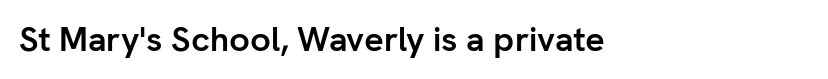
A dark, heavy texture on the line: the type is bold. Look at the tracking — it's just the regular setting, nothing added. This sample has the flowing, uneven cadence of proportional lettering. The specimen omits any rule beneath the text block's lines. Quick note: not italic, upright.
